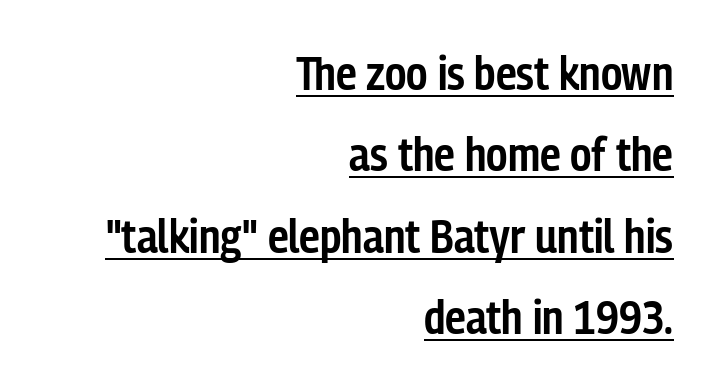
The image shows 47 px semibold, condensed sans-serif type, upright; set right-aligned, line spacing 1.73x, normal letter spacing, underlined; low stroke contrast and a medium x-height.
